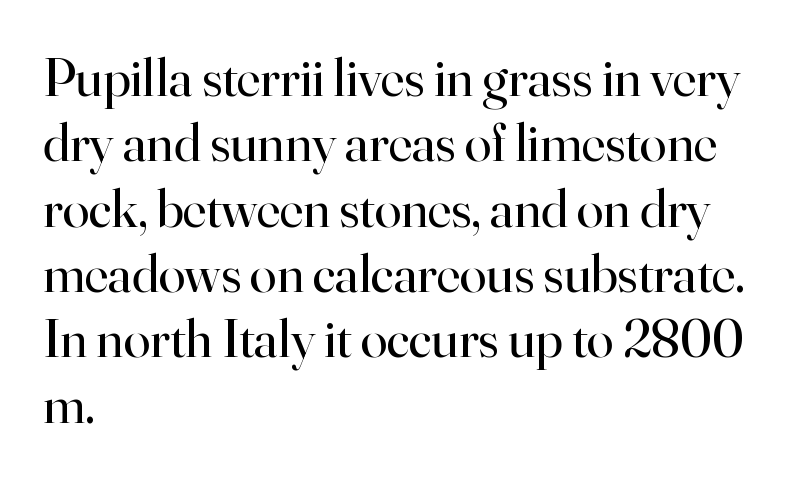
Here the designer chose a conventional face with non-uniform glyph widths. The words here are not underlined. Typographically, this falls in the serif category. The specimen reads as upright at a glance. In CSS terms this would be text-align: left.
